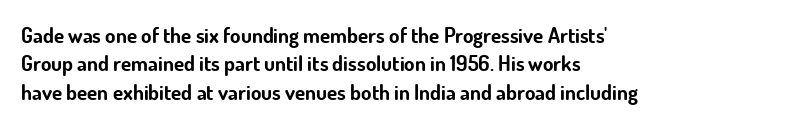
Q: Is the text bold? A: Yes.
Q: Is the text italic (slanted)? A: No, it is upright.
Q: Is the text underlined? A: No.
Q: How is the paragraph aligned? A: Left-aligned.
Q: Is the spacing between letters normal or unusually wide? A: Normal.
Q: Is the spacing between lines tight, normal or loose? A: Normal.
